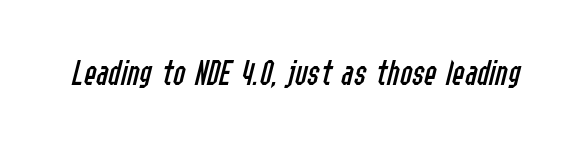
Q: Is the text bold? A: No.
Q: Is the text italic (slanted)? A: Yes, it leans right by about 14 degrees.
Q: Is the text underlined? A: No.
Q: Is the spacing between letters normal or unusually wide? A: Normal.
Q: Width (condensed, normal, or wide)? A: Condensed.
Q: Stroke contrast? A: Low.
Q: x-height? A: Medium.
Q: Monospaced? A: No.
